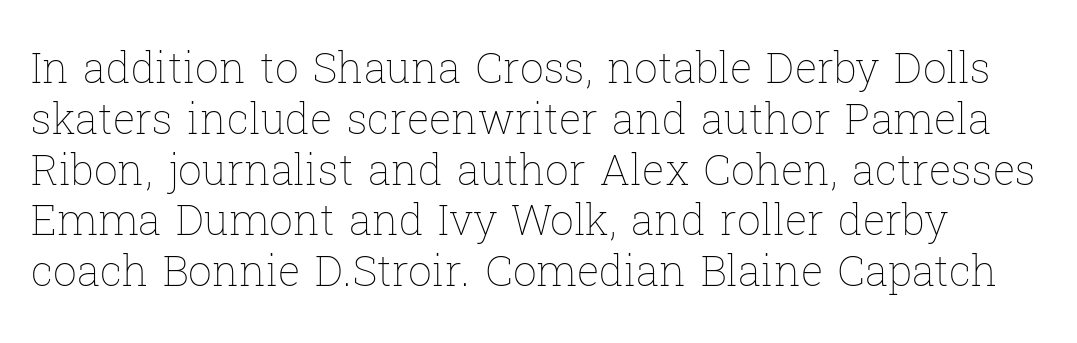
Q: Is the text bold? A: No.
Q: Is the text italic (slanted)? A: No, it is upright.
Q: Is the text underlined? A: No.
Q: Is the spacing between letters normal or unusually wide? A: Normal.
Q: Width (condensed, normal, or wide)? A: Normal.
Q: Stroke contrast? A: Low.
Q: x-height? A: Medium.
Q: Monospaced? A: No.
